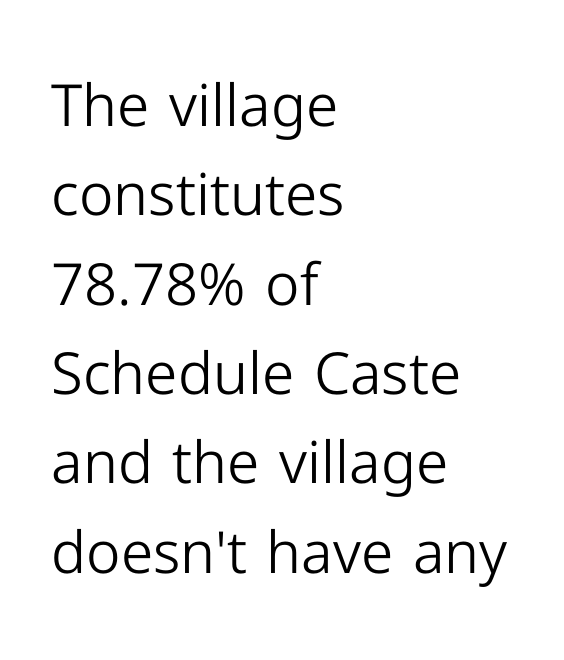
Q: Is the text bold? A: No.
Q: Is the text italic (slanted)? A: No, it is upright.
Q: Is the typeface a serif or a sans-serif typeface? A: Sans-serif.
Q: Is the text underlined? A: No.
Q: How is the paragraph aligned? A: Left-aligned.
Q: Is the spacing between letters normal or unusually wide? A: Normal.
Q: Is the spacing between lines tight, normal or loose? A: Normal.
Q: Width (condensed, normal, or wide)? A: Normal.
Q: Stroke contrast? A: Low.
Q: x-height? A: Medium.
Q: Monospaced? A: No.
